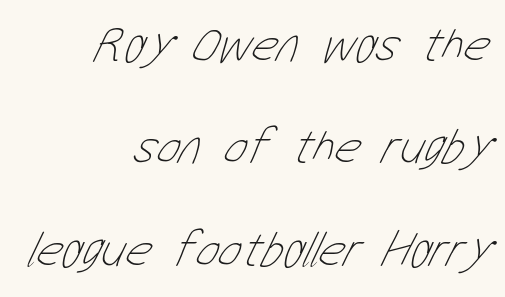
{"bold": "no", "weight": "thin", "width": "condensed", "stroke_contrast": "low", "x_height": "medium", "monospaced": "no", "underline": "no", "align": "right", "line_spacing": "loose", "line_spacing_ratio": 2.05, "letter_spacing": "normal", "letter_spacing_em": 0.0, "glyph_px": 50}
